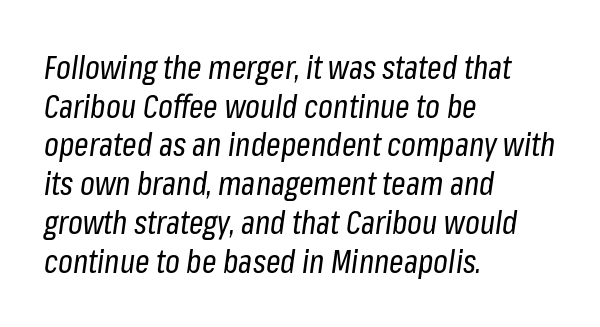
Q: Is the text bold? A: No.
Q: Is the text italic (slanted)? A: Yes, it leans right by about 8 degrees.
Q: Is the text underlined? A: No.
Q: How is the paragraph aligned? A: Left-aligned.
Q: Is the spacing between letters normal or unusually wide? A: Normal.
Q: Width (condensed, normal, or wide)? A: Condensed.
Q: Stroke contrast? A: Low.
Q: x-height? A: Medium.
Q: Monospaced? A: No.
